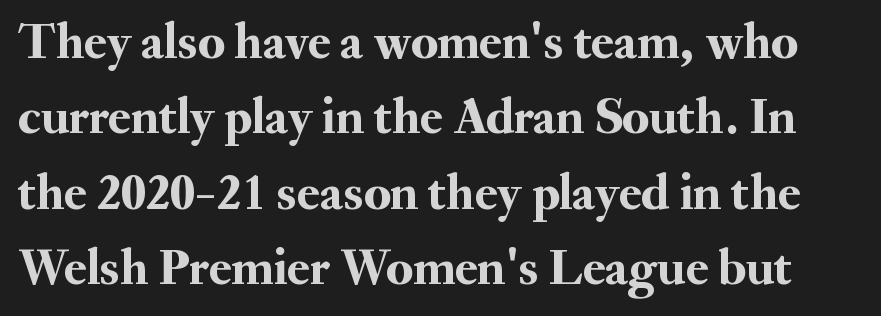
Q: Is the text italic (slanted)? A: No, it is upright.
Q: Is the typeface a serif or a sans-serif typeface? A: Serif.
Q: Is the text underlined? A: No.
Q: Is the spacing between letters normal or unusually wide? A: Normal.
Q: Is the spacing between lines tight, normal or loose? A: Normal.
Q: Width (condensed, normal, or wide)? A: Normal.
Q: Stroke contrast? A: Medium.
Q: x-height? A: Small.
Q: Monospaced? A: No.
